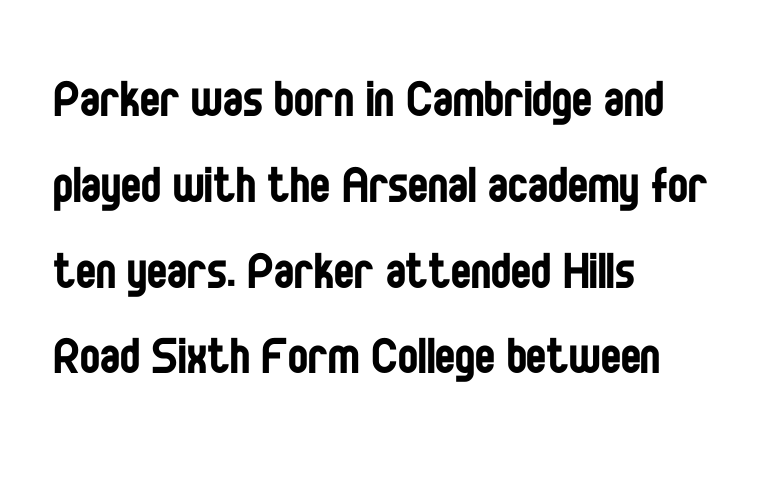
The image shows 60 px regular-weight, condensed sans-serif type, upright; set left-aligned, normal line spacing (1.43x), normal letter spacing, not underlined; low stroke contrast and a large x-height.
